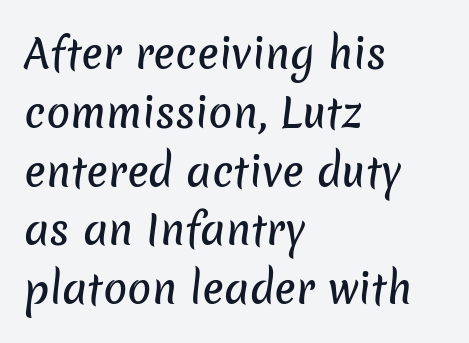
{"serif": "no", "width": "normal", "stroke_contrast": "low", "x_height": "medium", "monospaced": "no", "underline": "no", "align": "left", "line_spacing": "normal", "line_spacing_ratio": 1.47, "letter_spacing": "normal", "letter_spacing_em": 0.0, "glyph_px": 40}
